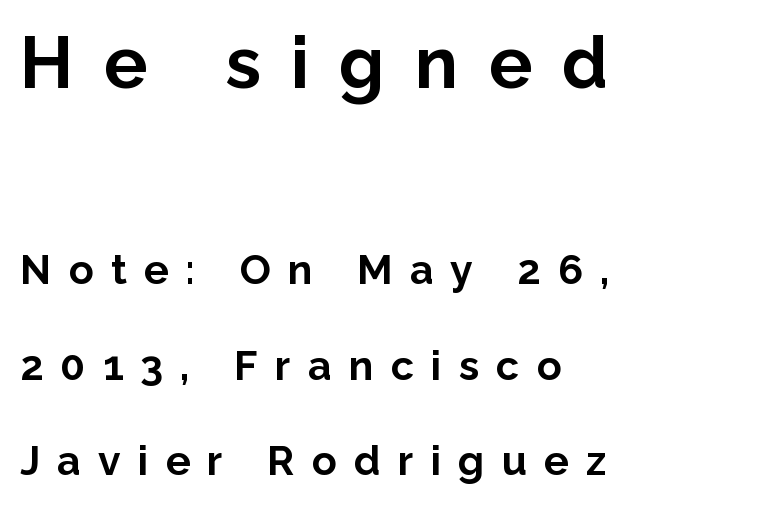
Q: Is the text bold? A: Yes.
Q: Is the text italic (slanted)? A: No, it is upright.
Q: Is the typeface a serif or a sans-serif typeface? A: Sans-serif.
Q: Is the text underlined? A: No.
Q: How is the paragraph aligned? A: Left-aligned.
Q: Is the spacing between letters normal or unusually wide? A: Unusually wide.
Q: Is the spacing between lines tight, normal or loose? A: Loose.
Q: Which block of text is set in a larger size, the first (top) or the second (bottom)? A: The first (top) one.
Q: Width (condensed, normal, or wide)? A: Normal.
Q: Stroke contrast? A: Low.
Q: x-height? A: Medium.
Q: Monospaced? A: No.
